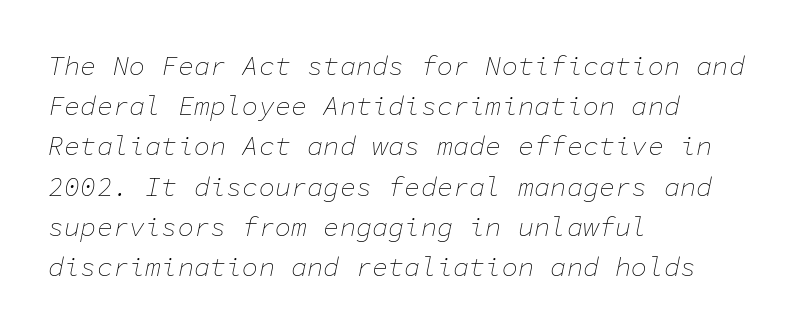
{"italic": "yes", "lean": "right", "slant_degrees": 11, "bold": "no", "underline": "no", "align": "left", "line_spacing": "normal", "line_spacing_ratio": 1.49, "letter_spacing": "normal", "letter_spacing_em": 0.0, "glyph_px": 27}
